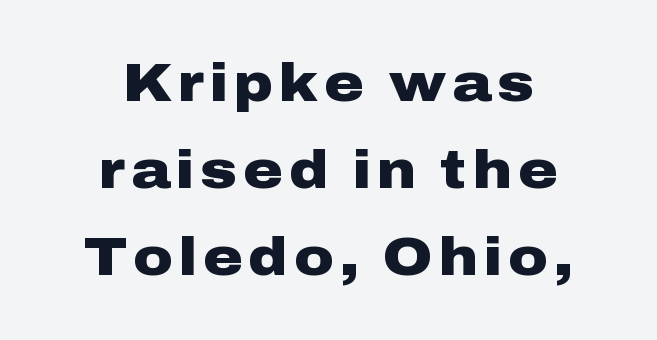
{"serif": "no", "italic": "no", "bold": "yes", "weight": "heavy", "width": "wide", "stroke_contrast": "low", "x_height": "medium", "monospaced": "no", "underline": "no", "align": "center", "line_spacing": "normal", "line_spacing_ratio": 1.61, "glyph_px": 54}
